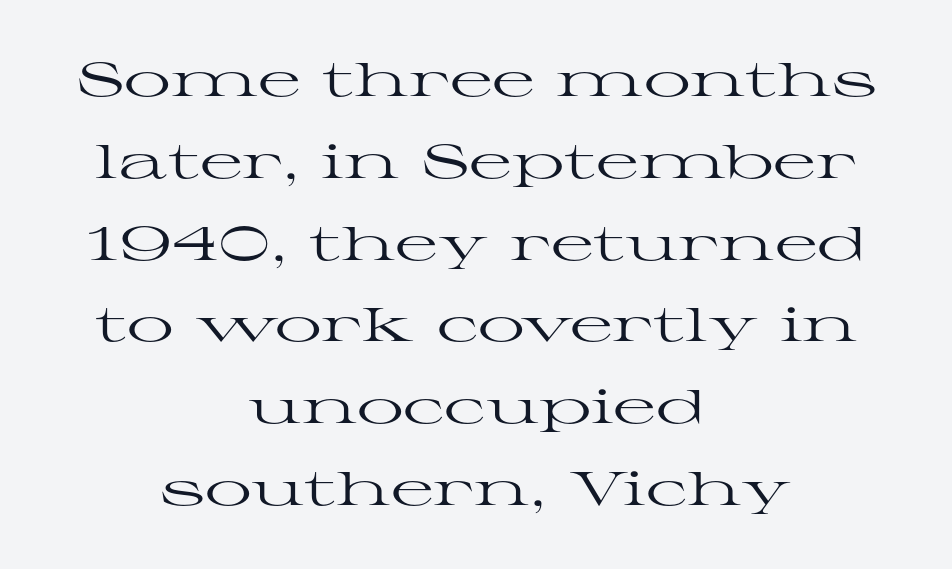
The image shows 47 px regular-weight, wide serif type, upright; set centered, line spacing 1.74x, normal letter spacing, not underlined; high stroke contrast and a medium x-height.
